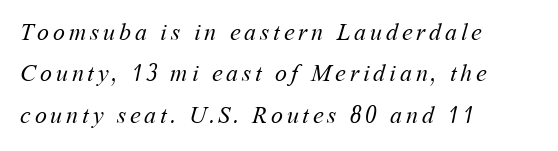
The image shows 24 px text type; set left-aligned, line spacing 1.72x, not underlined.
